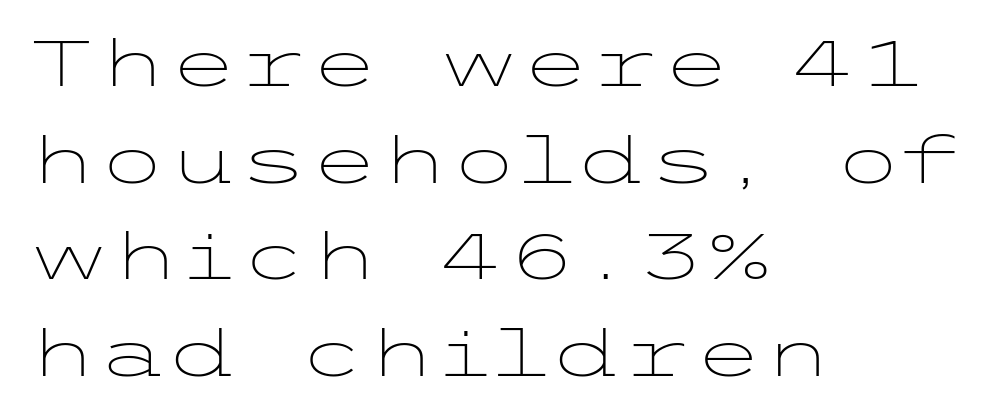
The image shows 64 px light, wide sans-serif type, upright; set left-aligned, normal line spacing (1.51x), normal letter spacing, not underlined; low stroke contrast and a medium x-height.
